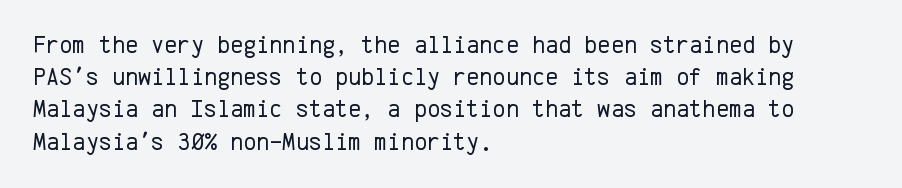
Q: Is the text bold? A: No.
Q: Is the text italic (slanted)? A: No, it is upright.
Q: Is the text underlined? A: No.
Q: How is the paragraph aligned? A: Left-aligned.
Q: Is the spacing between letters normal or unusually wide? A: Normal.
Q: Is the spacing between lines tight, normal or loose? A: Normal.
